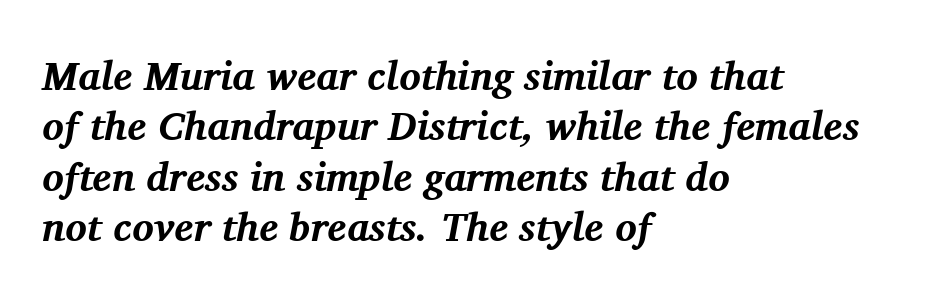
Q: Is the text bold? A: Yes.
Q: Is the text italic (slanted)? A: Yes, it leans right by about 11 degrees.
Q: Is the typeface a serif or a sans-serif typeface? A: Serif.
Q: Is the text underlined? A: No.
Q: How is the paragraph aligned? A: Left-aligned.
Q: Is the spacing between letters normal or unusually wide? A: Normal.
Q: Is the spacing between lines tight, normal or loose? A: Normal.
Q: Width (condensed, normal, or wide)? A: Normal.
Q: Stroke contrast? A: Medium.
Q: x-height? A: Medium.
Q: Monospaced? A: No.
